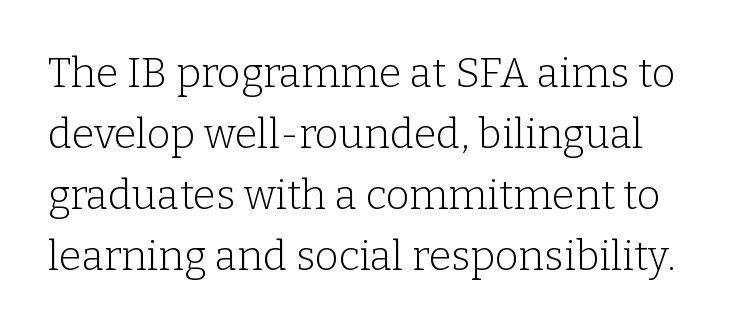
The image shows 41 px light serif type, upright; set normal line spacing (1.49x), normal letter spacing, not underlined; low stroke contrast and a medium x-height.
